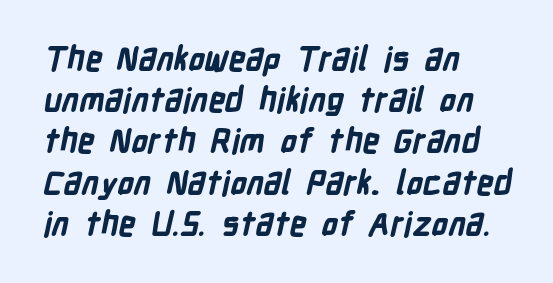
Bare-footed words on every line. Strong, thick strokes mark this as bold type. Spacing between characters is what you'd get straight out of the box. Font category for this specimen: sans-serif. Character widths vary here, with narrow letters taking less room than wide ones. The rendering anchors every line to the left-hand side.
